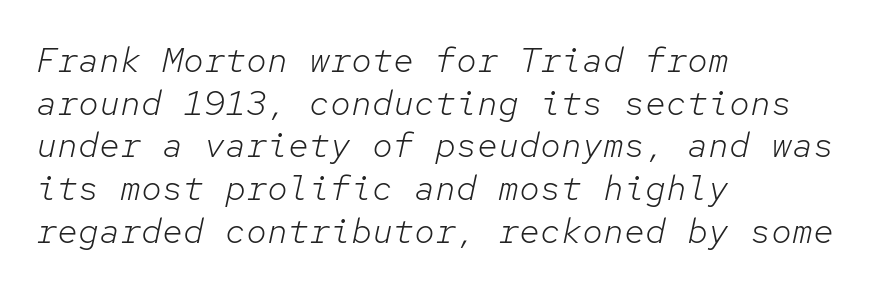
{"italic": "yes", "lean": "right", "slant_degrees": 12, "bold": "no", "weight": "light", "width": "normal", "stroke_contrast": "low", "x_height": "medium", "monospaced": "yes", "underline": "no", "align": "left", "line_spacing_ratio": 1.22, "letter_spacing": "normal", "letter_spacing_em": 0.0, "glyph_px": 35}
